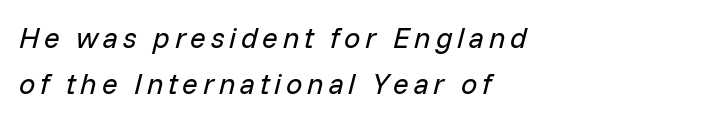
Ink coverage per letter is moderate at most. These lines sit exactly where default settings would place them. The words here are not underlined. It's the slanting kind of type. This sample is left-justified, so line endings fall wherever the words run out. Note the varied advance widths — an 'i' is clearly narrower than an 'm'.
